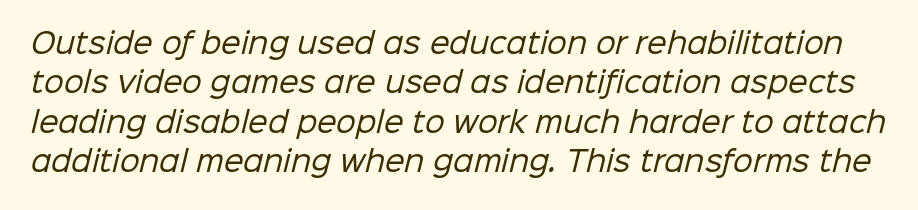
{"serif": "no", "bold": "no", "weight": "regular", "width": "normal", "stroke_contrast": "low", "x_height": "medium", "monospaced": "no", "underline": "no", "line_spacing": "normal", "line_spacing_ratio": 1.41, "letter_spacing": "normal", "letter_spacing_em": 0.0, "glyph_px": 28}
